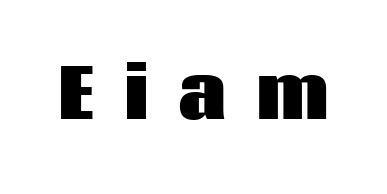
{"serif": "no", "italic": "no", "bold": "yes", "weight": "heavy", "width": "normal", "stroke_contrast": "low", "x_height": "large", "monospaced": "no", "underline": "no", "letter_spacing": "wide", "letter_spacing_em": 0.43, "glyph_px": 68}
